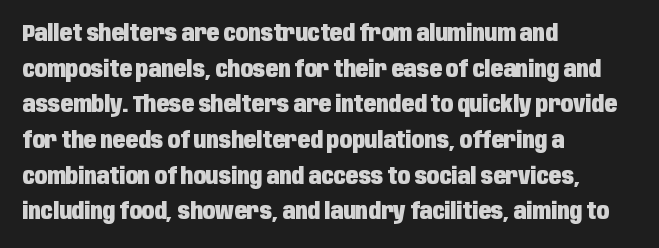
Is the block centered? No — it sits flush against the left margin. A full-strength bold gives these letters their thick strokes. The zone under the glyphs is completely vacant. This sample uses an upright cut, with every glyph sitting square on the baseline. The passage shown has conventional tracking throughout. The line-height multiplier appears to be the usual default.
